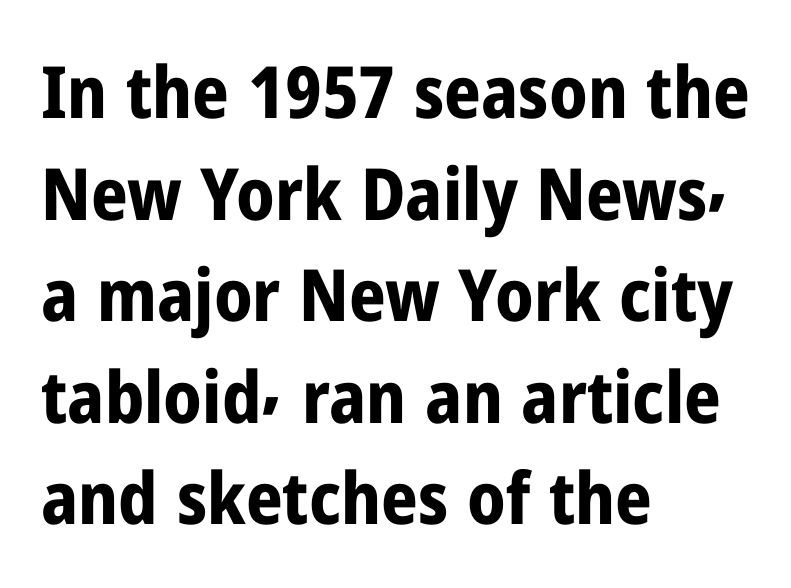
{"serif": "no", "italic": "no", "bold": "yes", "weight": "bold", "width": "condensed", "stroke_contrast": "low", "x_height": "medium", "monospaced": "no", "underline": "no", "align": "left", "line_spacing": "normal", "line_spacing_ratio": 1.41, "letter_spacing": "normal", "letter_spacing_em": 0.0, "glyph_px": 72}
